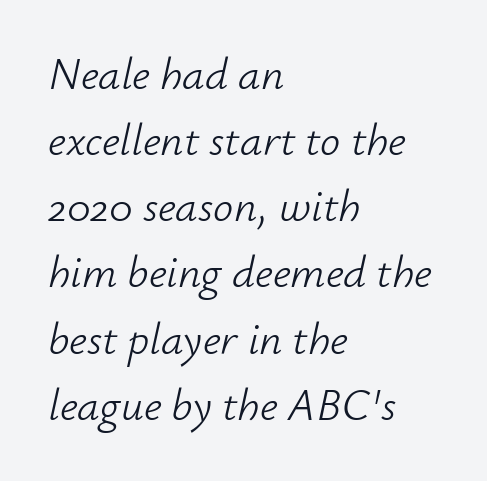
{"italic": "yes", "lean": "right", "slant_degrees": 12, "bold": "no", "weight": "light", "width": "normal", "stroke_contrast": "low", "x_height": "small", "monospaced": "no", "underline": "no", "align": "left", "line_spacing": "normal", "line_spacing_ratio": 1.47, "letter_spacing": "normal", "letter_spacing_em": 0.0, "glyph_px": 45}
